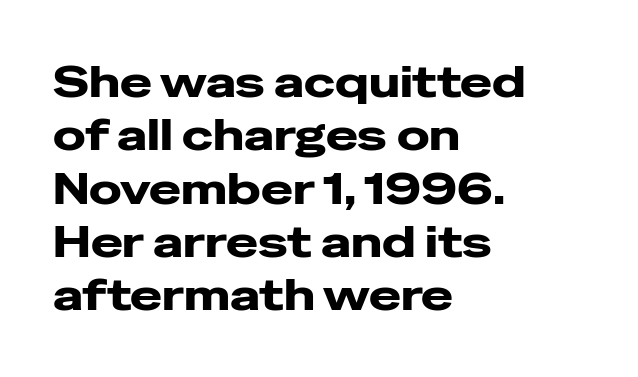
Q: Is the text bold? A: Yes.
Q: Is the text italic (slanted)? A: No, it is upright.
Q: Is the typeface a serif or a sans-serif typeface? A: Sans-serif.
Q: Is the text underlined? A: No.
Q: How is the paragraph aligned? A: Left-aligned.
Q: Is the spacing between letters normal or unusually wide? A: Normal.
Q: Width (condensed, normal, or wide)? A: Wide.
Q: Stroke contrast? A: Low.
Q: x-height? A: Medium.
Q: Monospaced? A: No.
